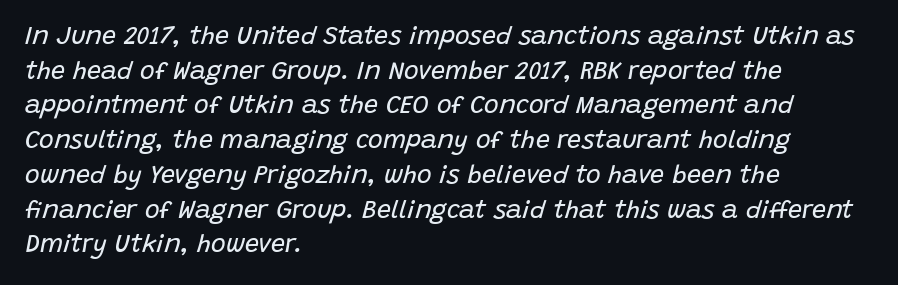
Q: Is the text bold? A: No.
Q: Is the text italic (slanted)? A: Yes, it leans right by about 15 degrees.
Q: Is the text underlined? A: No.
Q: How is the paragraph aligned? A: Left-aligned.
Q: Is the spacing between letters normal or unusually wide? A: Normal.
Q: Is the spacing between lines tight, normal or loose? A: Normal.
